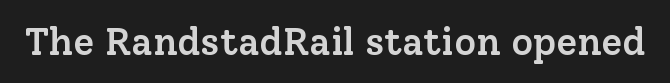
{"serif": "yes", "italic": "no", "bold": "semi", "weight": "semibold", "width": "normal", "stroke_contrast": "low", "x_height": "medium", "monospaced": "no", "underline": "no", "letter_spacing": "normal", "letter_spacing_em": 0.0, "glyph_px": 38}
